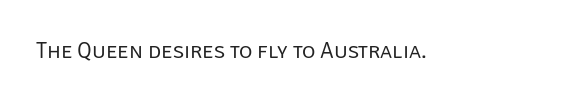
The type is set solid horizontally, with unmodified tracking. Words float on clear page, feet unadorned. A quiet, ordinary-to-light weight characterises the typeface. The type sits square on the baseline with zero lean.
